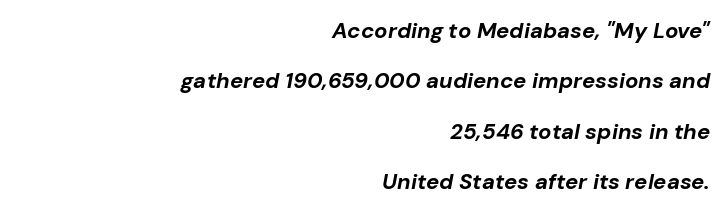
{"italic": "yes", "lean": "right", "slant_degrees": 10, "bold": "yes", "underline": "no", "align": "right", "line_spacing": "loose", "line_spacing_ratio": 2.29, "letter_spacing": "normal", "letter_spacing_em": 0.0, "glyph_px": 22}
